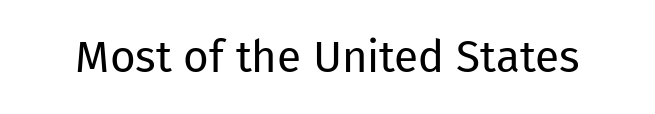
The image shows 44 px regular-weight sans-serif type, upright; set normal letter spacing, not underlined; low stroke contrast and a medium x-height.
